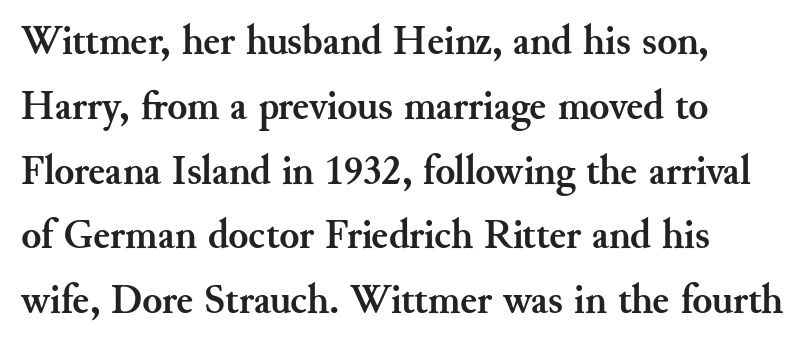
The image shows 41 px semibold serif type, upright; set left-aligned, normal line spacing (1.58x), normal letter spacing, not underlined; medium stroke contrast and a small x-height.
